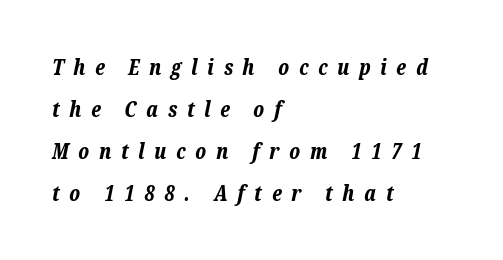
The image shows 21 px bold type, italic (leaning right); set left-aligned, loose line spacing (2.0x), unusually wide letter spacing (+0.46 em), not underlined.
